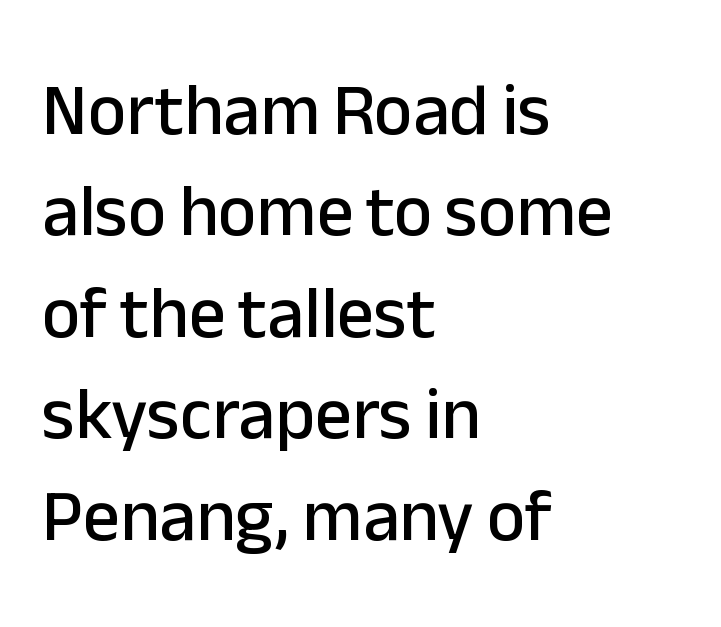
Q: Is the text italic (slanted)? A: No, it is upright.
Q: Is the typeface a serif or a sans-serif typeface? A: Sans-serif.
Q: Is the text underlined? A: No.
Q: How is the paragraph aligned? A: Left-aligned.
Q: Is the spacing between letters normal or unusually wide? A: Normal.
Q: Is the spacing between lines tight, normal or loose? A: Normal.
Q: Width (condensed, normal, or wide)? A: Normal.
Q: Stroke contrast? A: Low.
Q: x-height? A: Medium.
Q: Monospaced? A: No.
